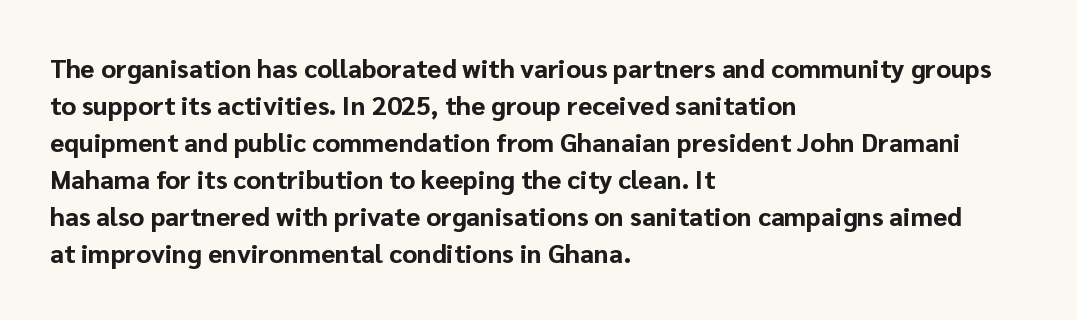
Q: Is the text bold? A: Yes.
Q: Is the text italic (slanted)? A: No, it is upright.
Q: Is the text underlined? A: No.
Q: How is the paragraph aligned? A: Left-aligned.
Q: Is the spacing between letters normal or unusually wide? A: Normal.
Q: Is the spacing between lines tight, normal or loose? A: Normal.
